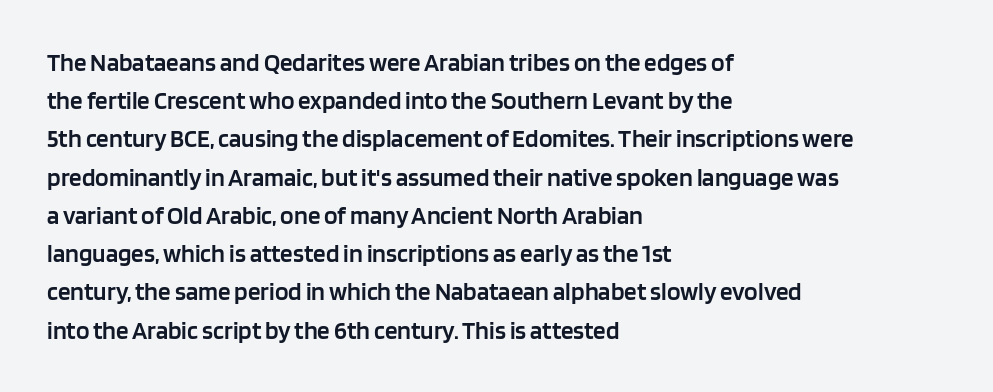
The image shows 25 px text type, upright; set left-aligned, normal line spacing (1.53x), normal letter spacing, not underlined.
